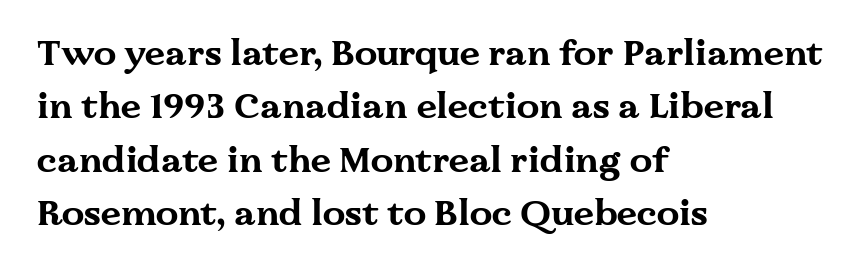
Q: Is the text bold? A: Yes.
Q: Is the text italic (slanted)? A: No, it is upright.
Q: Is the typeface a serif or a sans-serif typeface? A: Serif.
Q: Is the text underlined? A: No.
Q: How is the paragraph aligned? A: Left-aligned.
Q: Is the spacing between letters normal or unusually wide? A: Normal.
Q: Is the spacing between lines tight, normal or loose? A: Normal.
Q: Width (condensed, normal, or wide)? A: Wide.
Q: Stroke contrast? A: Medium.
Q: x-height? A: Medium.
Q: Monospaced? A: No.
